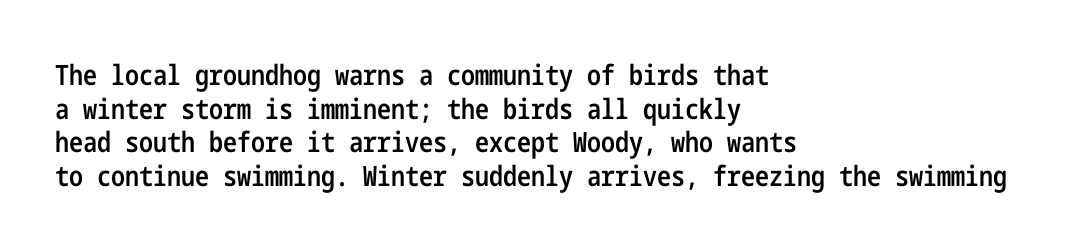
{"serif": "no", "italic": "no", "bold": "semi", "weight": "semibold", "width": "condensed", "stroke_contrast": "low", "x_height": "medium", "underline": "no", "align": "left", "line_spacing_ratio": 1.2, "letter_spacing": "normal", "letter_spacing_em": 0.0, "glyph_px": 28}
